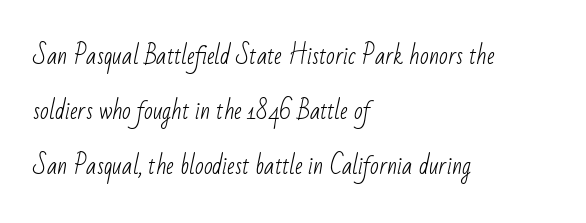
{"bold": "no", "underline": "no", "align": "left", "line_spacing": "loose", "line_spacing_ratio": 2.4, "letter_spacing": "normal", "letter_spacing_em": 0.0, "glyph_px": 23}
